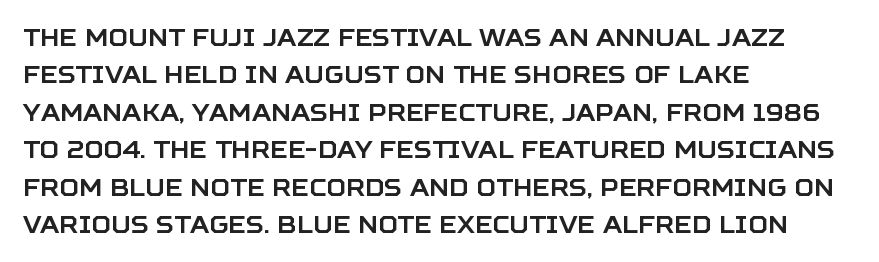
Q: Is the text italic (slanted)? A: No, it is upright.
Q: Is the text underlined? A: No.
Q: How is the paragraph aligned? A: Left-aligned.
Q: Is the spacing between letters normal or unusually wide? A: Normal.
Q: Is the spacing between lines tight, normal or loose? A: Normal.
